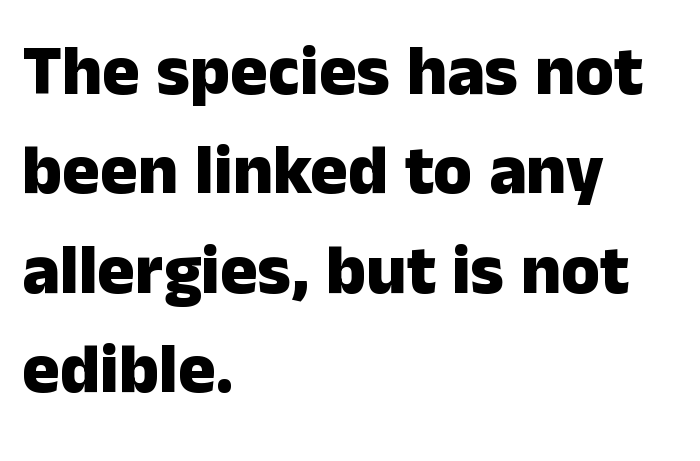
{"serif": "no", "italic": "no", "bold": "yes", "weight": "heavy", "width": "normal", "stroke_contrast": "low", "x_height": "medium", "monospaced": "no", "underline": "no", "align": "left", "line_spacing": "normal", "line_spacing_ratio": 1.42, "letter_spacing": "normal", "letter_spacing_em": 0.0, "glyph_px": 70}
